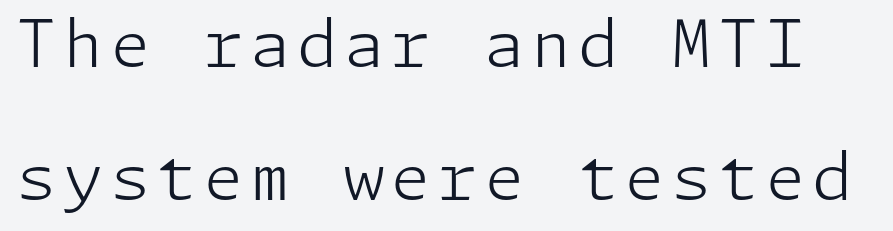
Q: Is the text bold? A: No.
Q: Is the text italic (slanted)? A: No, it is upright.
Q: Is the typeface a serif or a sans-serif typeface? A: Sans-serif.
Q: Is the text underlined? A: No.
Q: Is the spacing between lines tight, normal or loose? A: Loose.
Q: Width (condensed, normal, or wide)? A: Normal.
Q: Stroke contrast? A: Low.
Q: x-height? A: Medium.
